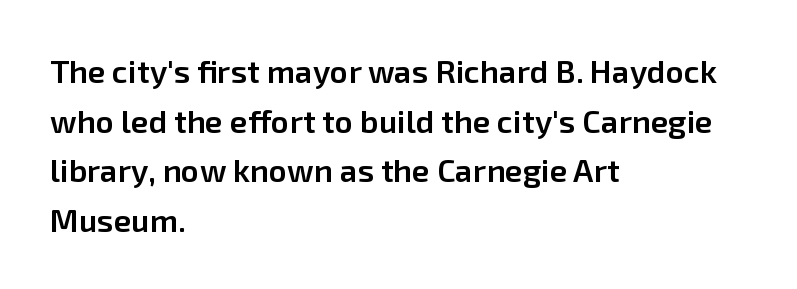
The typography opts for an upright posture over an oblique one. What weight is shown? A semibold, between regular and bold. The face used here is a sans, in the tradition of grotesques and geometrics. Interline gaps are of average width in this sample. Spacing verdict: proportional, widths tailored to each character.
